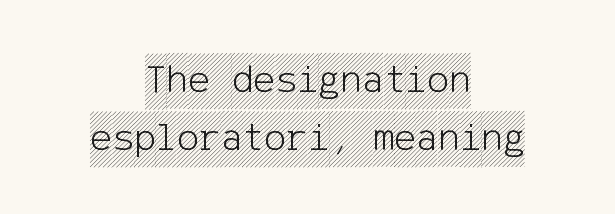
The image shows 41 px condensed type, upright; set centered, normal line spacing (1.41x), normal letter spacing, not underlined; a large x-height.
